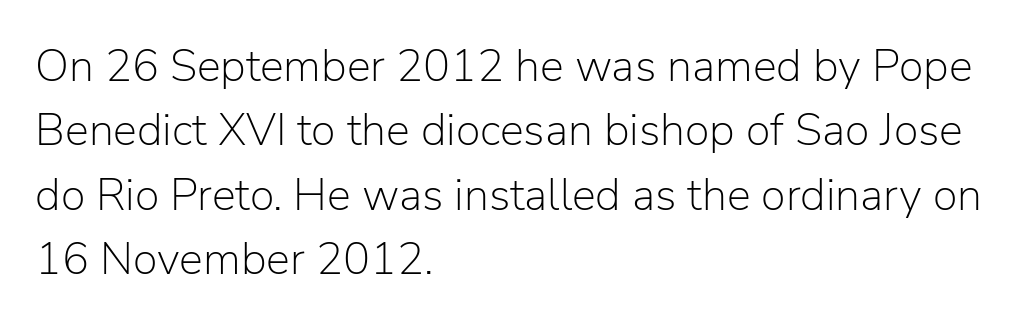
The image shows 45 px light sans-serif type, upright; set left-aligned, normal line spacing (1.43x), normal letter spacing, not underlined; low stroke contrast and a medium x-height.
